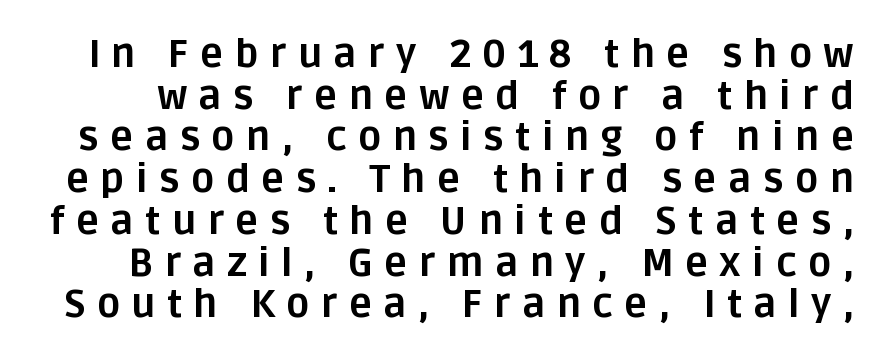
{"serif": "no", "italic": "no", "bold": "yes", "weight": "bold", "width": "normal", "stroke_contrast": "low", "x_height": "large", "monospaced": "no", "underline": "no", "line_spacing": "tight", "line_spacing_ratio": 1.07, "letter_spacing": "wide", "letter_spacing_em": 0.29, "glyph_px": 39}
